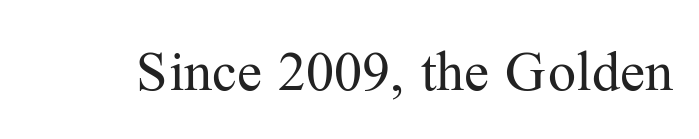
{"serif": "yes", "italic": "no", "bold": "no", "weight": "regular", "width": "normal", "stroke_contrast": "medium", "x_height": "medium", "monospaced": "no", "underline": "no", "letter_spacing": "normal", "letter_spacing_em": 0.0, "glyph_px": 56}
